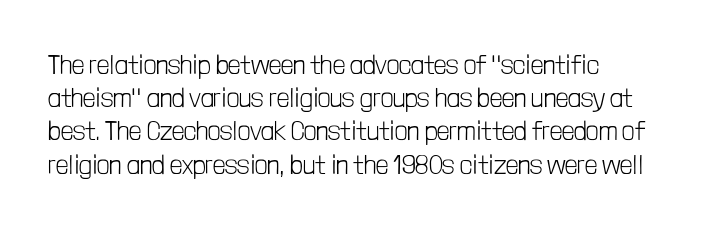
The image shows 27 px text type, upright; set left-aligned, line spacing 1.23x, normal letter spacing, not underlined.
